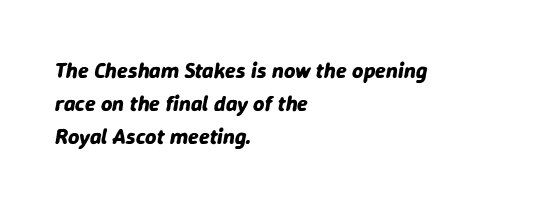
{"italic": "yes", "lean": "right", "slant_degrees": 9, "bold": "yes", "underline": "no", "align": "left", "line_spacing": "normal", "line_spacing_ratio": 1.51, "letter_spacing": "normal", "letter_spacing_em": 0.0, "glyph_px": 22}
